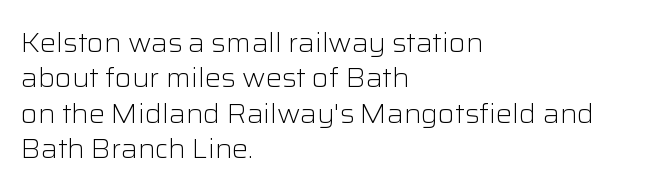
The image shows 27 px text type, upright; set left-aligned, normal line spacing (1.31x), normal letter spacing, not underlined.
